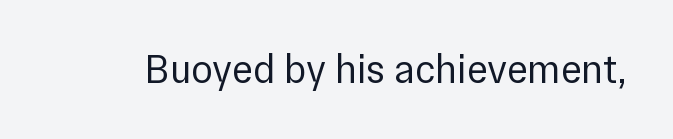
Q: Is the text bold? A: No.
Q: Is the text italic (slanted)? A: No, it is upright.
Q: Is the typeface a serif or a sans-serif typeface? A: Sans-serif.
Q: Is the text underlined? A: No.
Q: Is the spacing between letters normal or unusually wide? A: Normal.
Q: Width (condensed, normal, or wide)? A: Normal.
Q: x-height? A: Medium.
Q: Monospaced? A: No.
